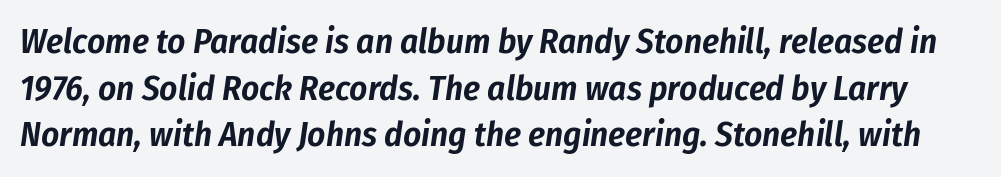
{"italic": "yes", "lean": "right", "slant_degrees": 8, "width": "condensed", "stroke_contrast": "low", "x_height": "medium", "monospaced": "no", "underline": "no", "line_spacing": "normal", "line_spacing_ratio": 1.33, "letter_spacing": "normal", "letter_spacing_em": 0.0, "glyph_px": 35}
